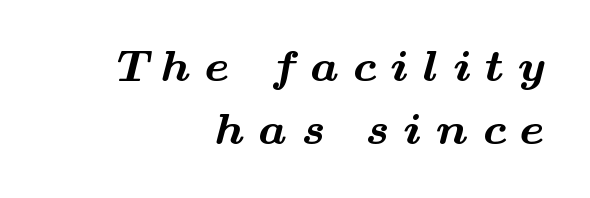
In terms of weight, the rendering is a true, heavy bold. The line-height multiplier appears to be the usual default. This sample has the flowing, uneven cadence of proportional lettering. The designer went with a serif here, giving each stem small feet. Reading down the block, your eye finds every line finishing at a fixed right position.
